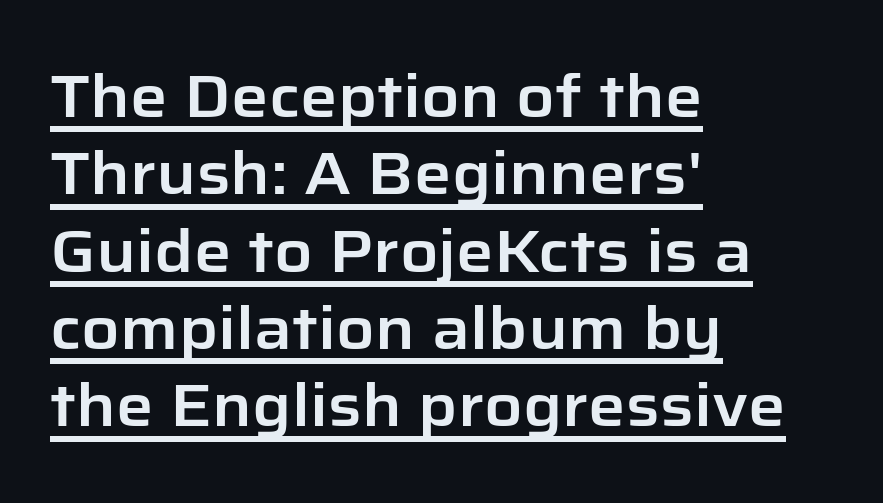
The image shows 59 px sans-serif type, upright; set left-aligned, normal line spacing (1.31x), normal letter spacing, underlined; low stroke contrast and a medium x-height.
